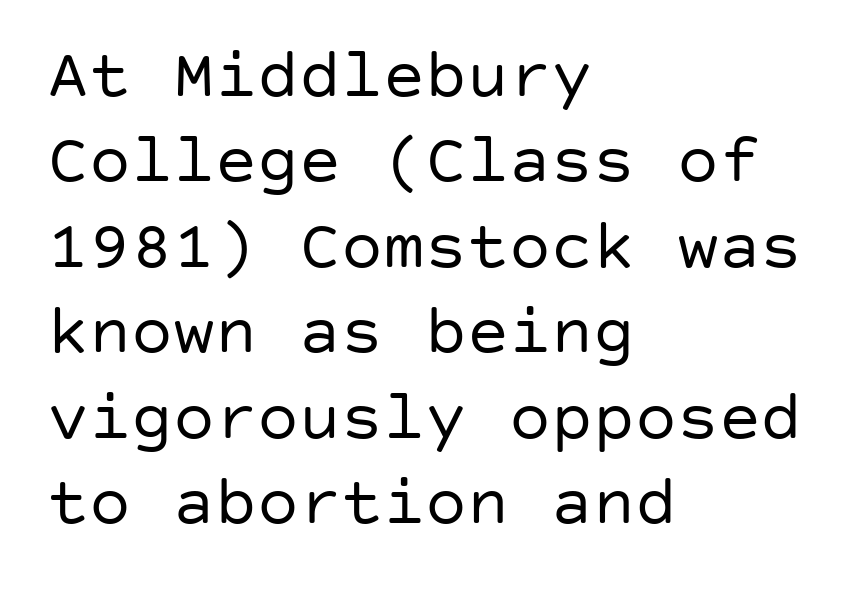
{"serif": "no", "italic": "no", "bold": "no", "weight": "regular", "width": "normal", "stroke_contrast": "low", "x_height": "large", "underline": "no", "align": "left", "line_spacing_ratio": 1.22, "letter_spacing": "normal", "letter_spacing_em": 0.0, "glyph_px": 70}
